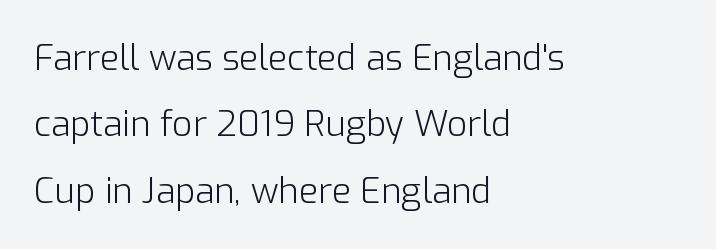
The rendering uses natural spacing where letterforms have individual widths. Summary of vertical rhythm: relaxed, with wide interline spacing. Layout note: lines flush left. Compared with a typical body face, this is equally light or lighter still.
